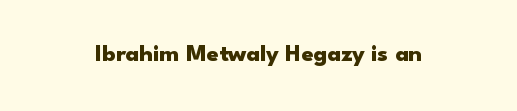
Q: Is the text bold? A: Yes.
Q: Is the text italic (slanted)? A: No, it is upright.
Q: Is the text underlined? A: No.
Q: Is the spacing between letters normal or unusually wide? A: Normal.
